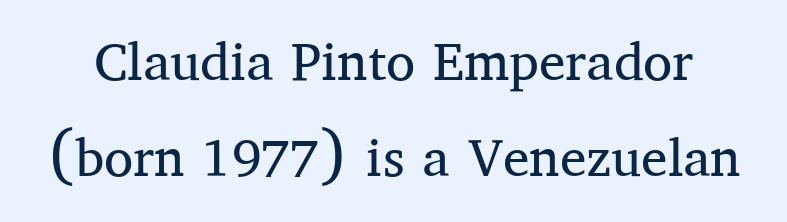
{"serif": "yes", "italic": "no", "bold": "no", "weight": "regular", "width": "normal", "stroke_contrast": "medium", "x_height": "medium", "monospaced": "no", "underline": "no", "line_spacing_ratio": 1.82, "letter_spacing": "normal", "letter_spacing_em": 0.0, "glyph_px": 53}
